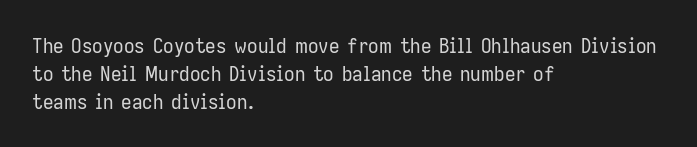
Q: Is the text bold? A: No.
Q: Is the text italic (slanted)? A: No, it is upright.
Q: Is the text underlined? A: No.
Q: How is the paragraph aligned? A: Left-aligned.
Q: Is the spacing between letters normal or unusually wide? A: Normal.
Q: Is the spacing between lines tight, normal or loose? A: Normal.
